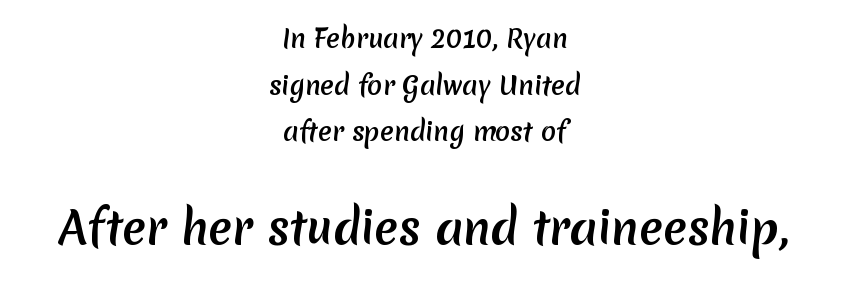
Q: Is the text bold? A: Yes.
Q: Is the typeface a serif or a sans-serif typeface? A: Sans-serif.
Q: Is the text underlined? A: No.
Q: How is the paragraph aligned? A: Centered.
Q: Is the spacing between letters normal or unusually wide? A: Normal.
Q: Which block of text is set in a larger size, the first (top) or the second (bottom)? A: The second (bottom) one.
Q: Width (condensed, normal, or wide)? A: Normal.
Q: Stroke contrast? A: Low.
Q: x-height? A: Medium.
Q: Monospaced? A: No.
